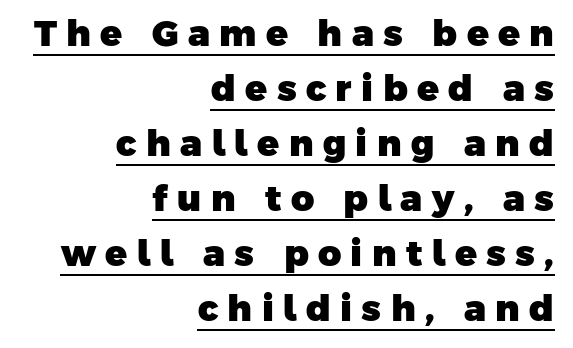
The image shows 36 px heavy sans-serif type; set right-aligned, normal line spacing (1.53x), unusually wide letter spacing (+0.26 em), underlined; low stroke contrast and a medium x-height.
